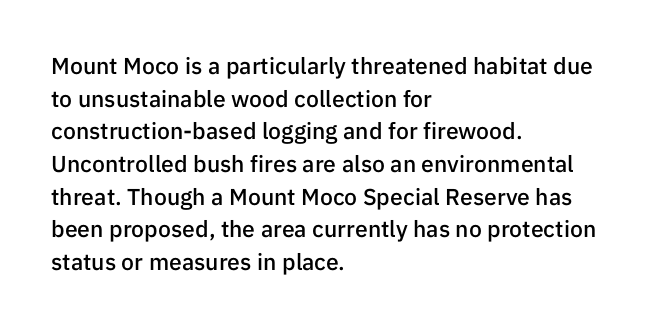
Q: Is the text bold? A: Semi-bold.
Q: Is the text italic (slanted)? A: No, it is upright.
Q: Is the text underlined? A: No.
Q: How is the paragraph aligned? A: Left-aligned.
Q: Is the spacing between letters normal or unusually wide? A: Normal.
Q: Is the spacing between lines tight, normal or loose? A: Normal.
